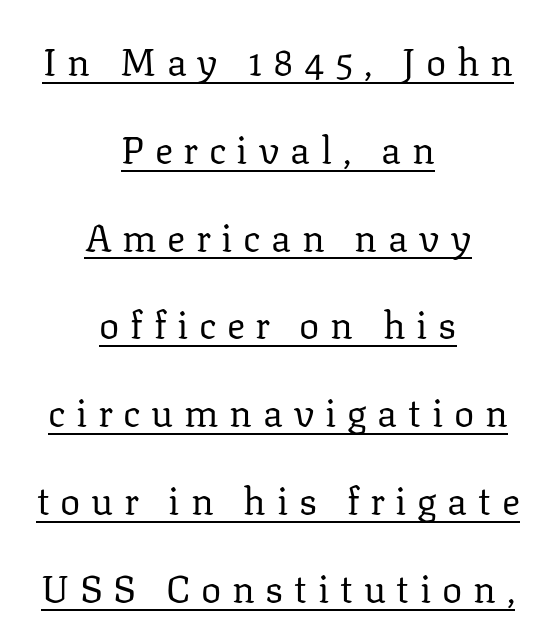
Q: Is the text bold? A: No.
Q: Is the text italic (slanted)? A: No, it is upright.
Q: Is the typeface a serif or a sans-serif typeface? A: Serif.
Q: Is the text underlined? A: Yes.
Q: How is the paragraph aligned? A: Centered.
Q: Is the spacing between letters normal or unusually wide? A: Unusually wide.
Q: Is the spacing between lines tight, normal or loose? A: Loose.
Q: Width (condensed, normal, or wide)? A: Normal.
Q: Stroke contrast? A: Low.
Q: x-height? A: Medium.
Q: Monospaced? A: No.
